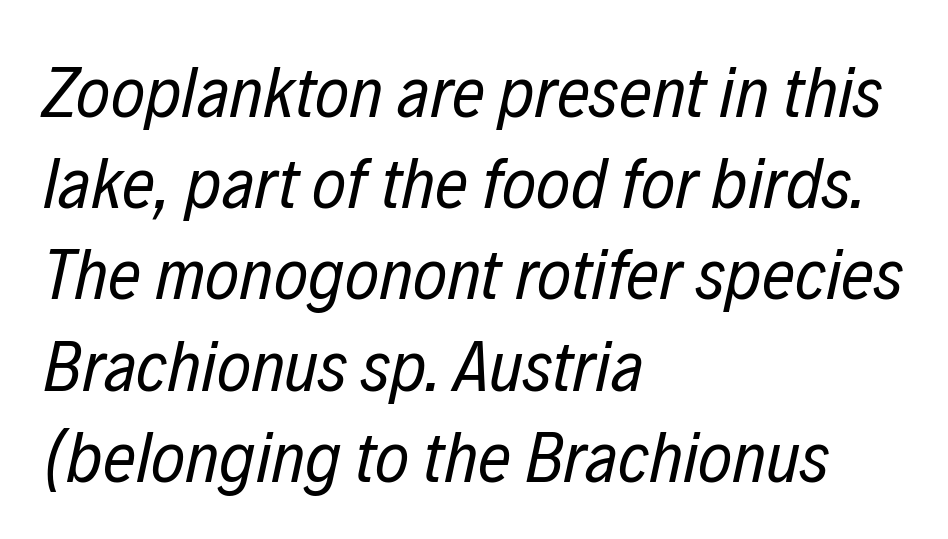
{"italic": "yes", "lean": "right", "slant_degrees": 12, "bold": "no", "weight": "regular", "width": "condensed", "stroke_contrast": "low", "x_height": "medium", "monospaced": "no", "underline": "no", "align": "left", "line_spacing": "normal", "line_spacing_ratio": 1.25, "letter_spacing": "normal", "letter_spacing_em": 0.0, "glyph_px": 73}
